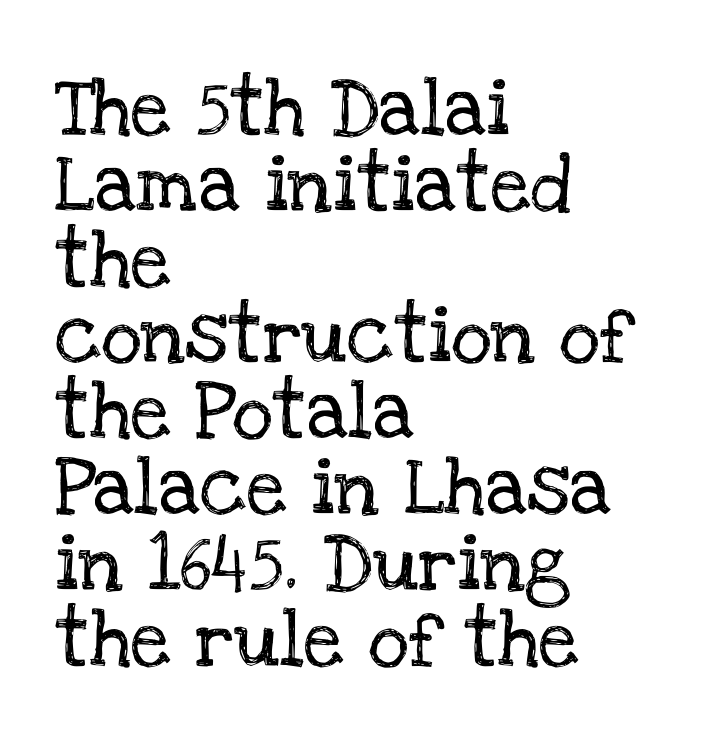
Q: Is the text italic (slanted)? A: No, it is upright.
Q: Is the typeface a serif or a sans-serif typeface? A: Serif.
Q: Is the text underlined? A: No.
Q: How is the paragraph aligned? A: Left-aligned.
Q: Is the spacing between letters normal or unusually wide? A: Normal.
Q: Is the spacing between lines tight, normal or loose? A: Normal.
Q: Width (condensed, normal, or wide)? A: Normal.
Q: Stroke contrast? A: Low.
Q: x-height? A: Large.
Q: Monospaced? A: No.
